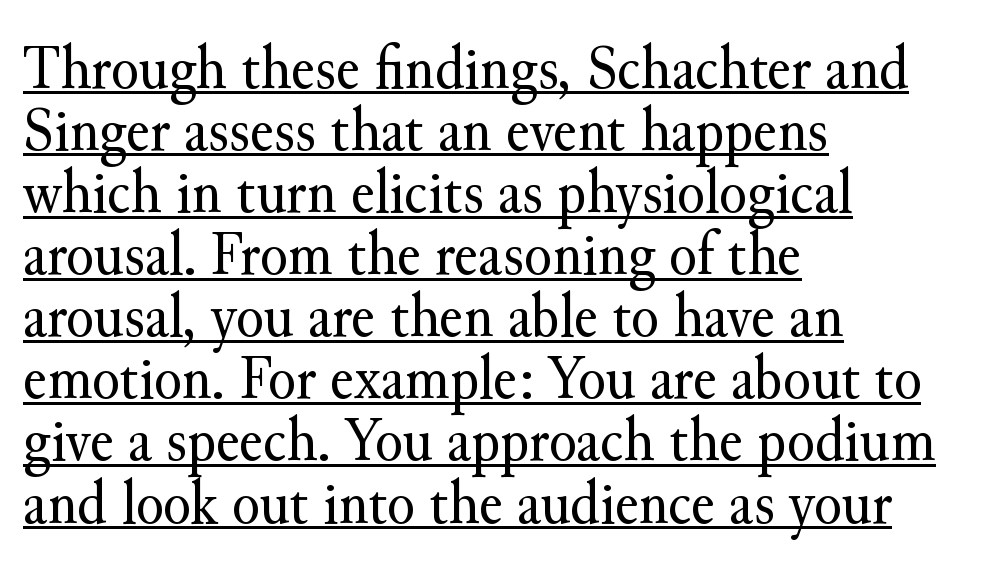
Closely set lines give the paragraph a compact silhouette. Does the lettering tilt? It doesn't — this is upright. The typesetting does not lean heavy: it is not bold. The setting favours the left margin, as ordinary paragraphs usually do. Each letter keeps its own natural width here, so spacing adapts to shape.
